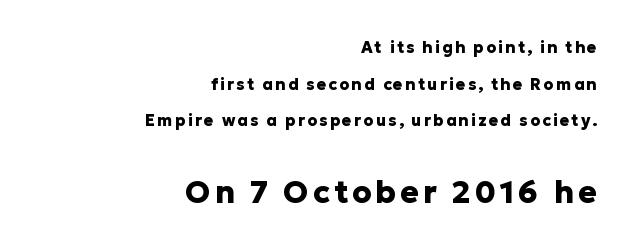
What weight is shown? A full bold with thick strokes. Nope, not italic — everything's standing straight. Do the characters align in a grid? No, the font is proportional. The second block has been scaled up relative to the first. Type style note: lacks serifs.
